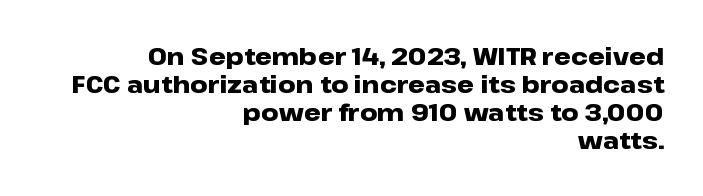
The gaps between neighbouring characters are ordinary and unremarkable. Does the copy run flush right? Yes — the right margin is perfectly even. Ordinary non-slanted type is in use. Check the space under the baseline: it is left empty. On the weight axis this lands at bold, roughly 700.
